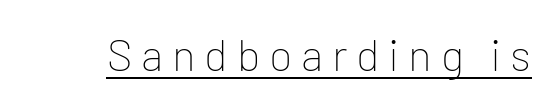
Q: Is the text bold? A: No.
Q: Is the text italic (slanted)? A: No, it is upright.
Q: Is the typeface a serif or a sans-serif typeface? A: Sans-serif.
Q: Is the text underlined? A: Yes.
Q: Is the spacing between letters normal or unusually wide? A: Unusually wide.
Q: Width (condensed, normal, or wide)? A: Normal.
Q: Stroke contrast? A: Low.
Q: x-height? A: Medium.
Q: Monospaced? A: No.
